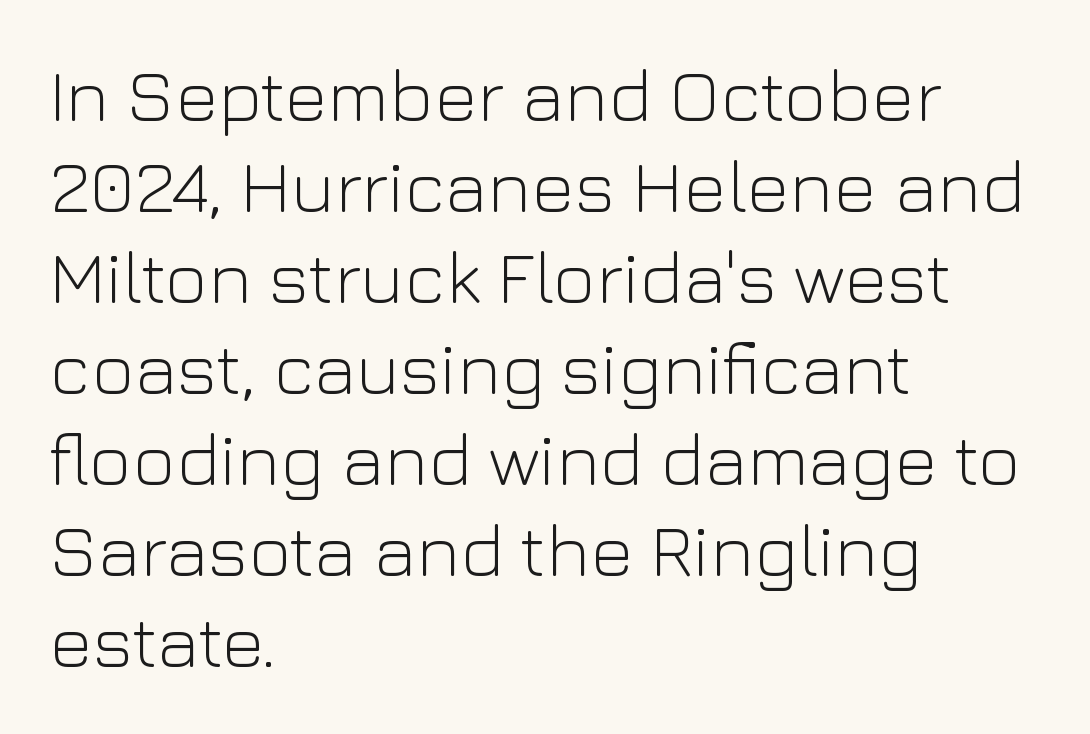
Q: Is the text bold? A: No.
Q: Is the text italic (slanted)? A: No, it is upright.
Q: Is the typeface a serif or a sans-serif typeface? A: Sans-serif.
Q: Is the text underlined? A: No.
Q: How is the paragraph aligned? A: Left-aligned.
Q: Is the spacing between letters normal or unusually wide? A: Normal.
Q: Width (condensed, normal, or wide)? A: Normal.
Q: Stroke contrast? A: Low.
Q: x-height? A: Medium.
Q: Monospaced? A: No.
